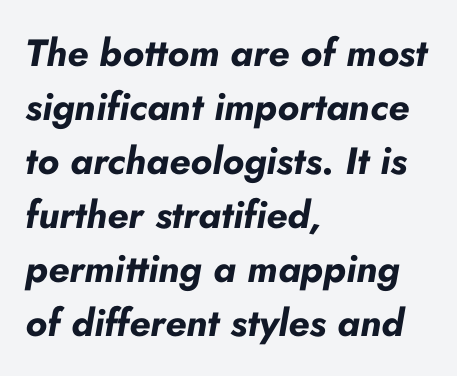
Q: Is the text bold? A: Yes.
Q: Is the text italic (slanted)? A: Yes, it leans right by about 10 degrees.
Q: Is the text underlined? A: No.
Q: How is the paragraph aligned? A: Left-aligned.
Q: Is the spacing between letters normal or unusually wide? A: Normal.
Q: Is the spacing between lines tight, normal or loose? A: Normal.
Q: Width (condensed, normal, or wide)? A: Normal.
Q: Stroke contrast? A: Low.
Q: x-height? A: Small.
Q: Monospaced? A: No.
